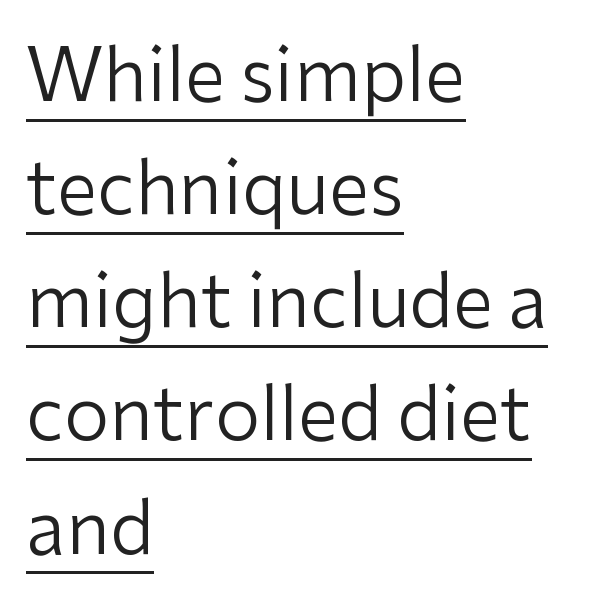
The image shows 73 px regular-weight sans-serif type, upright; set left-aligned, normal line spacing (1.55x), normal letter spacing, underlined; low stroke contrast and a medium x-height.
